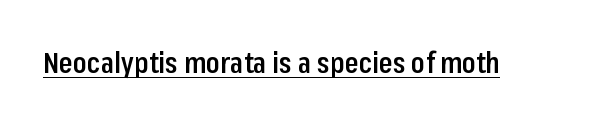
Examine the stroke ends and you'll find no serifs. The passage shown is typed in a proportional face where columns would drift. Tracking value appears to be zero — textbook default spacing. Its strokes are somewhat broadened, the hallmark of semibold type. Rendered with straight, roman letterforms. In designer terms, the underline attribute is active on this setting.
